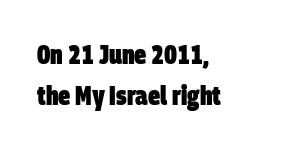
The image shows 27 px bold type; set left-aligned, normal line spacing (1.51x), normal letter spacing, not underlined.
